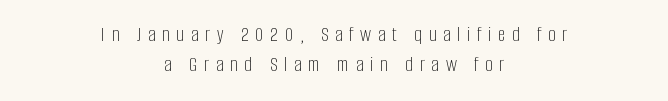
Letters rest on an invisible, unmarked baseline. Loose tracking; the words dissolve into strings of separated letters. Compared with a flush-left layout, this one balances lines on the center instead. These lines sit exactly where default settings would place them. Tall strokes in this sample are plumb rather than angled. Unbolded letterforms with no extra heft.
